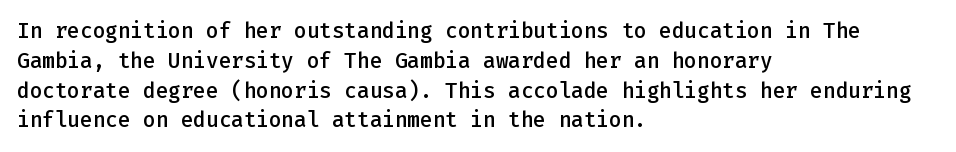
Every row of glyphs begins at an identical x-position on the left. Underlining? Definitely not there. What's the leading like? Ordinary, nothing unusual. The tracking reads as untouched default to a designer's eye. A fair bit of extra ink — the face is semibold, not bold.
